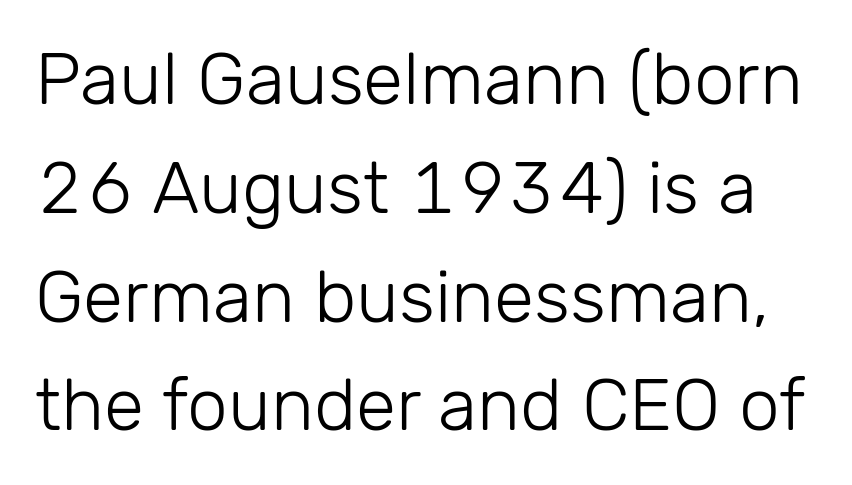
The image shows 73 px light sans-serif type, upright; set normal line spacing (1.49x), normal letter spacing, not underlined; low stroke contrast and a medium x-height.
